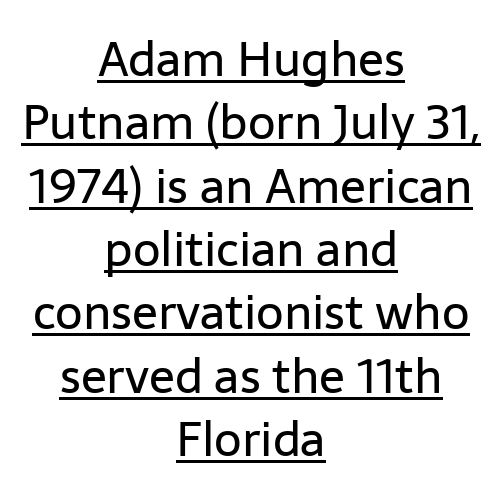
{"serif": "no", "italic": "no", "bold": "no", "weight": "regular", "width": "normal", "stroke_contrast": "low", "x_height": "medium", "monospaced": "no", "underline": "yes", "align": "center", "line_spacing": "normal", "line_spacing_ratio": 1.32, "letter_spacing": "normal", "letter_spacing_em": 0.0, "glyph_px": 48}
